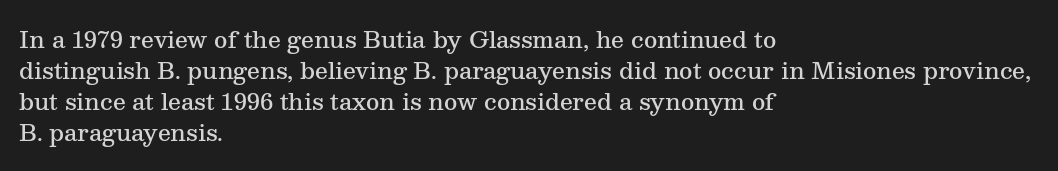
Q: Is the text bold? A: Semi-bold.
Q: Is the text italic (slanted)? A: No, it is upright.
Q: Is the text underlined? A: No.
Q: How is the paragraph aligned? A: Left-aligned.
Q: Is the spacing between letters normal or unusually wide? A: Normal.
Q: Is the spacing between lines tight, normal or loose? A: Normal.
